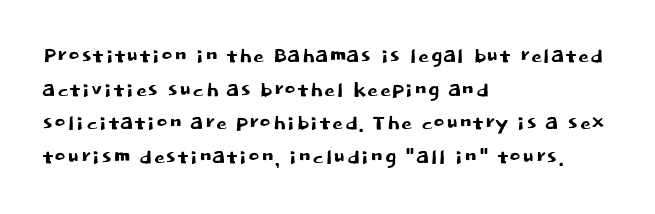
Stroke terminals: plain, sans-serif. Only glyphs here, with clear space below each row. The typesetter chose a ragged-right arrangement here. The lettering holds an erect, upright posture throughout. Spacing between characters is what you'd get straight out of the box.
